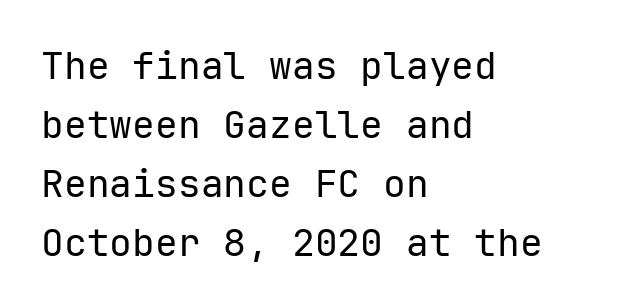
{"serif": "no", "italic": "no", "bold": "no", "weight": "regular", "width": "normal", "stroke_contrast": "low", "x_height": "medium", "monospaced": "yes", "underline": "no", "align": "left", "line_spacing": "normal", "line_spacing_ratio": 1.55, "letter_spacing": "normal", "letter_spacing_em": 0.0, "glyph_px": 38}
